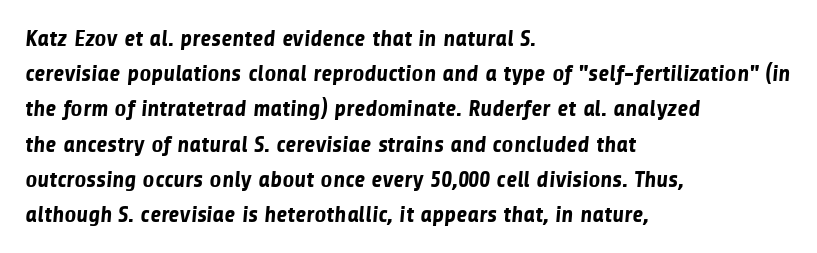
The image shows 23 px bold type; set left-aligned, normal line spacing (1.53x), normal letter spacing, not underlined.
